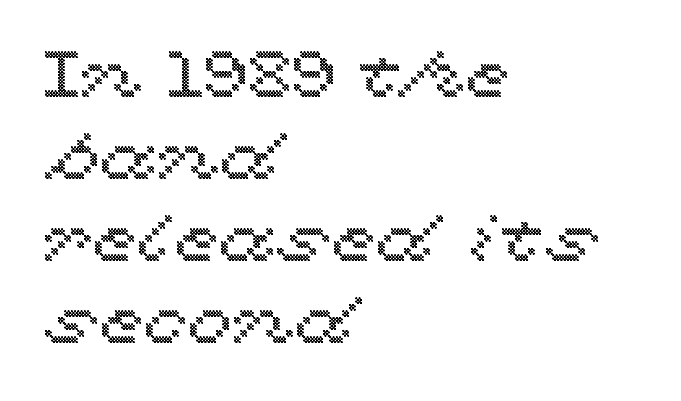
{"width": "wide", "x_height": "medium", "monospaced": "no", "underline": "no", "align": "left", "line_spacing": "normal", "line_spacing_ratio": 1.26, "letter_spacing": "normal", "letter_spacing_em": 0.0, "glyph_px": 65}
